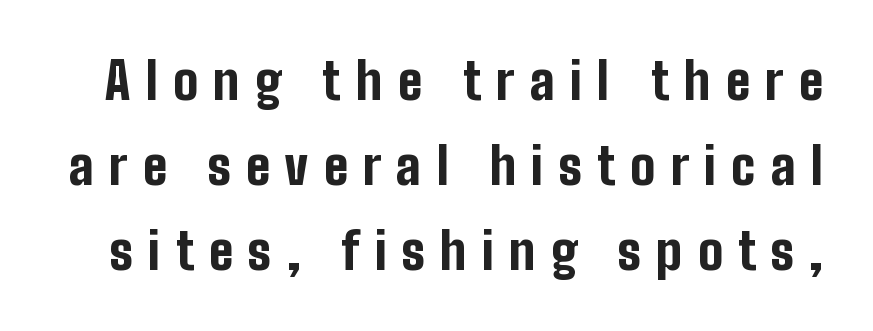
The image shows 50 px bold, condensed sans-serif type, upright; set normal line spacing (1.7x), unusually wide letter spacing (+0.3 em), not underlined; low stroke contrast and a medium x-height.
